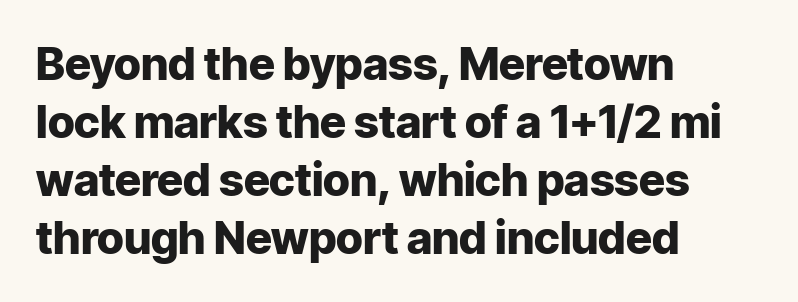
{"serif": "no", "italic": "no", "bold": "yes", "weight": "heavy", "width": "normal", "stroke_contrast": "low", "x_height": "medium", "monospaced": "no", "underline": "no", "align": "left", "line_spacing": "normal", "line_spacing_ratio": 1.29, "letter_spacing": "normal", "letter_spacing_em": 0.0, "glyph_px": 45}
